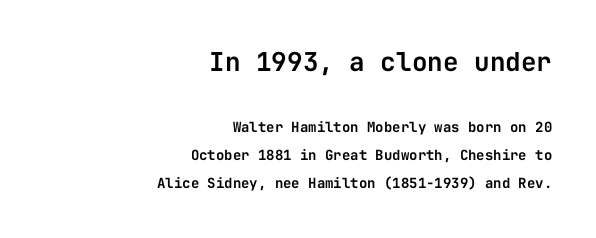
{"italic": "no", "underline": "no", "align": "right", "line_spacing": "loose", "line_spacing_ratio": 2.01, "letter_spacing": "normal", "letter_spacing_em": 0.0, "larger_block": "first", "size_ratio": 1.86, "glyph_px": 26}
